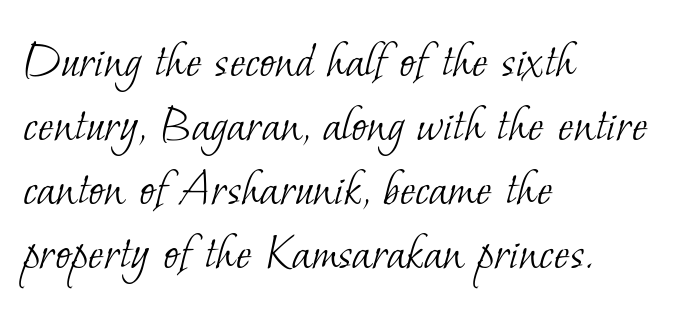
{"serif": "yes", "bold": "no", "weight": "light", "width": "normal", "stroke_contrast": "low", "x_height": "small", "monospaced": "no", "underline": "no", "align": "left", "line_spacing_ratio": 1.21, "letter_spacing": "normal", "letter_spacing_em": 0.0, "glyph_px": 53}
